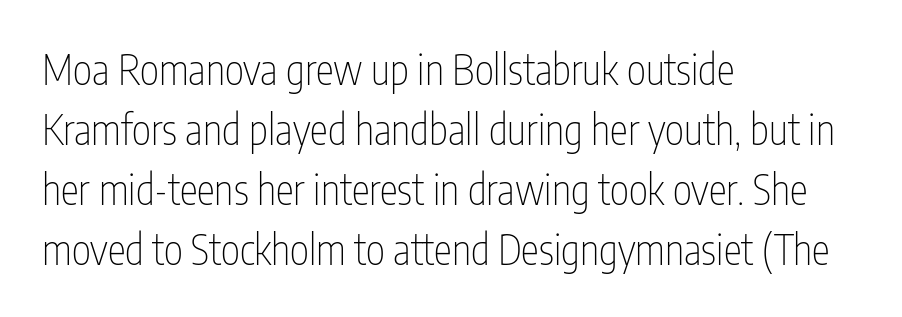
The image shows 41 px thin, condensed sans-serif type, upright; set left-aligned, normal line spacing (1.46x), normal letter spacing, not underlined; low stroke contrast and a medium x-height.
